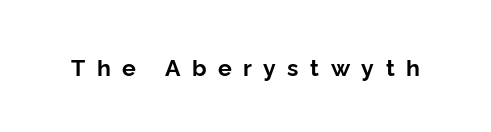
The tracking reads as deliberately expanded to a designer's eye. Vertical strokes here are truly vertical. What weight is shown? A full bold with thick strokes. The specimen omits any rule beneath the text block's lines.
